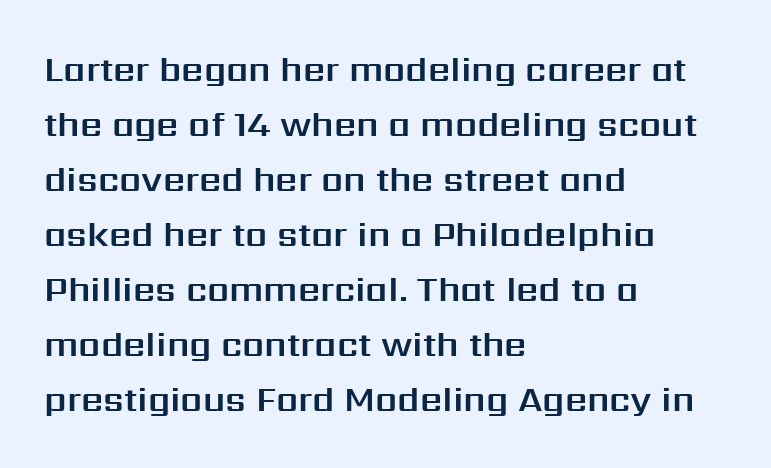
Q: Is the text italic (slanted)? A: No, it is upright.
Q: Is the typeface a serif or a sans-serif typeface? A: Sans-serif.
Q: Is the text underlined? A: No.
Q: How is the paragraph aligned? A: Left-aligned.
Q: Is the spacing between letters normal or unusually wide? A: Normal.
Q: Is the spacing between lines tight, normal or loose? A: Normal.
Q: Width (condensed, normal, or wide)? A: Normal.
Q: Stroke contrast? A: Medium.
Q: x-height? A: Medium.
Q: Monospaced? A: No.
